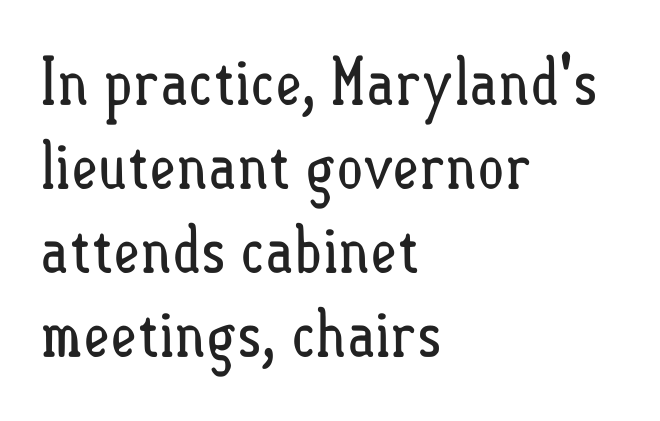
The image shows 65 px regular-weight, condensed type, upright; set left-aligned, normal line spacing (1.29x), normal letter spacing, not underlined; low stroke contrast and a small x-height.
